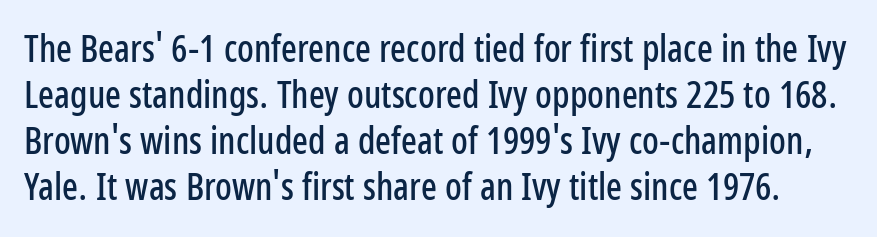
The image shows 37 px condensed sans-serif type, upright; set line spacing 1.24x, normal letter spacing, not underlined; low stroke contrast and a medium x-height.
